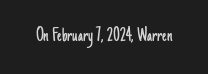
The image shows 21 px text type, upright; set normal letter spacing, not underlined.
